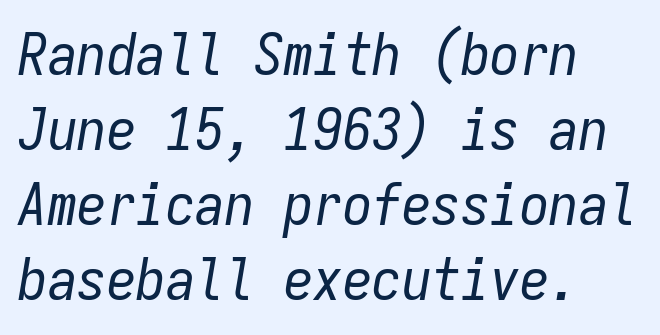
Q: Is the text bold? A: No.
Q: Is the text italic (slanted)? A: Yes, it leans right by about 9 degrees.
Q: Is the text underlined? A: No.
Q: How is the paragraph aligned? A: Left-aligned.
Q: Is the spacing between letters normal or unusually wide? A: Normal.
Q: Is the spacing between lines tight, normal or loose? A: Normal.
Q: Width (condensed, normal, or wide)? A: Condensed.
Q: Stroke contrast? A: Low.
Q: x-height? A: Medium.
Q: Monospaced? A: Yes.
